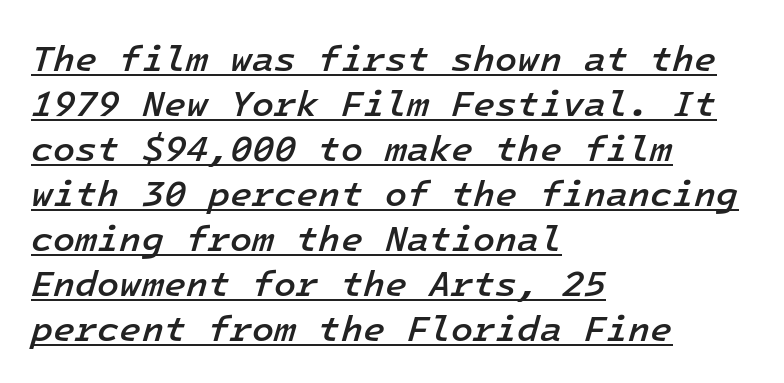
Q: Is the text bold? A: Semi-bold.
Q: Is the text italic (slanted)? A: Yes, it leans right by about 16 degrees.
Q: Is the text underlined? A: Yes.
Q: How is the paragraph aligned? A: Left-aligned.
Q: Is the spacing between letters normal or unusually wide? A: Normal.
Q: Is the spacing between lines tight, normal or loose? A: Normal.
Q: Width (condensed, normal, or wide)? A: Normal.
Q: Stroke contrast? A: Low.
Q: x-height? A: Medium.
Q: Monospaced? A: Yes.
